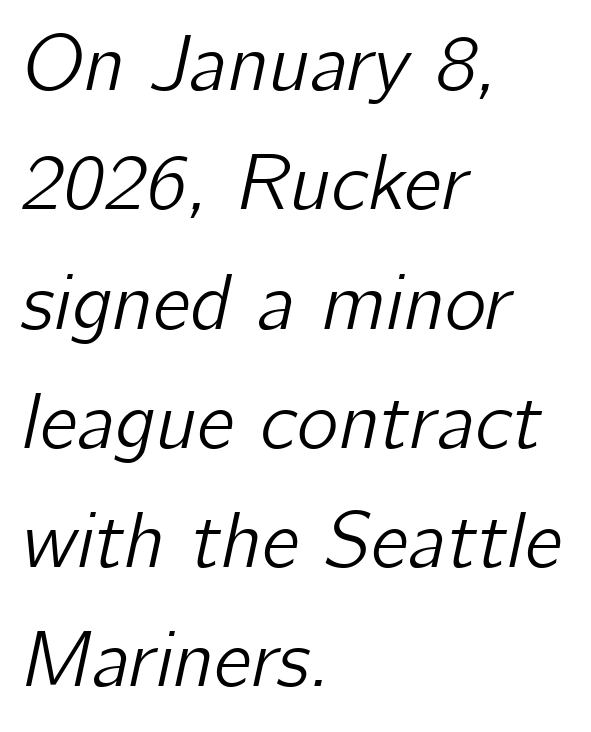
A bare baseline throughout the passage. The rendering uses a moderate line-height, typical for paragraphs. Does extra space separate the letters? No, they use regular spacing. Observe the lean: these are italic letterforms. Casual observation: everything's shoved over to the left.
